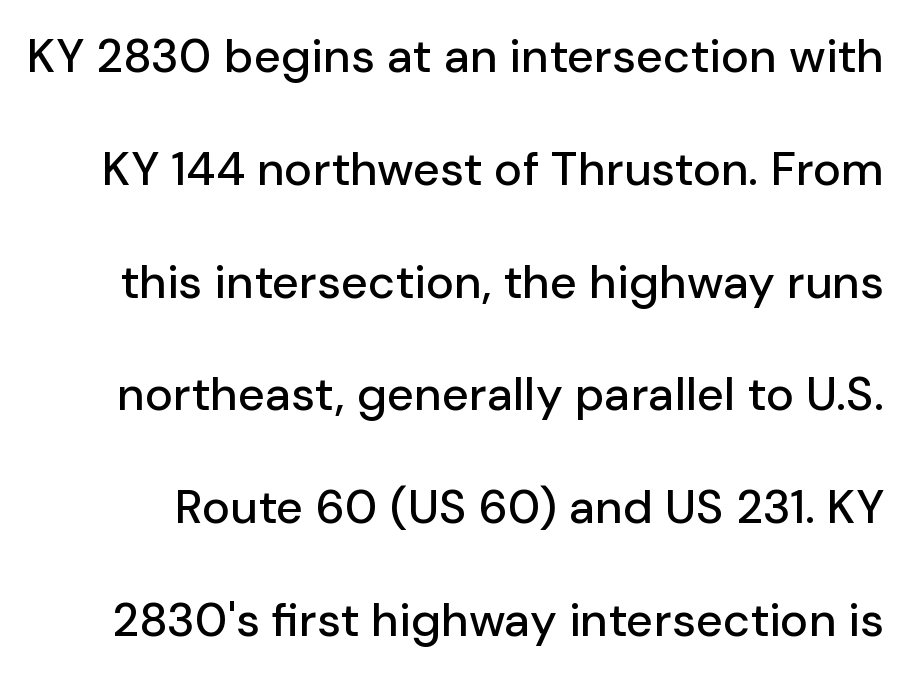
The face used here is proportionally spaced, like ordinary book or web type. Grotesque or geometric, the face here clearly has no serifs. The area under the type is left untouched. Short note: letters normally spaced. What's the leading like? Stretched, with rows far apart.
